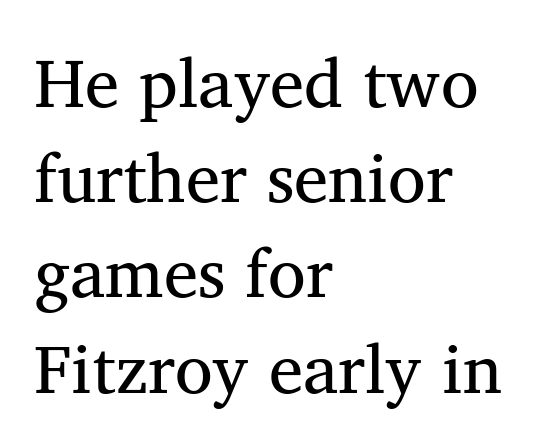
The image shows 69 px regular-weight serif type, upright; set left-aligned, normal line spacing (1.38x), normal letter spacing, not underlined; medium stroke contrast and a medium x-height.
